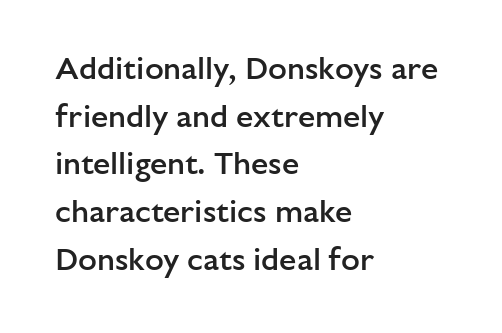
The foot of each line stays bare and open. Note the varied advance widths — an 'i' is clearly narrower than an 'm'. You can tell from the bare stems that sans-serif type was used. Teacher's note: observe the even left margin — that is flush-left alignment. Posture: vertical.
